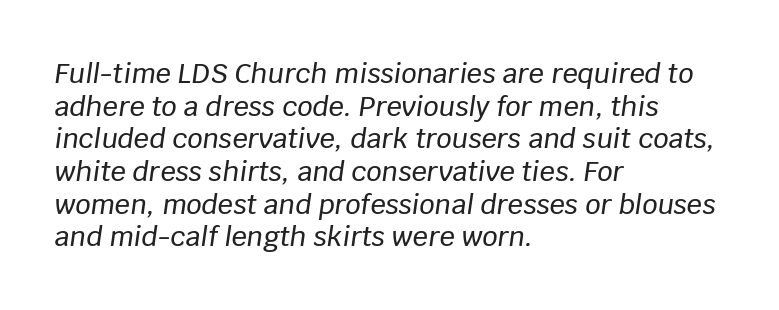
Default kerning and tracking; the words read as compact shapes. Would a proofreader flag this as italicized? Yes. Unmarked baselines from the first word to the last. Layout note: lines flush left.
